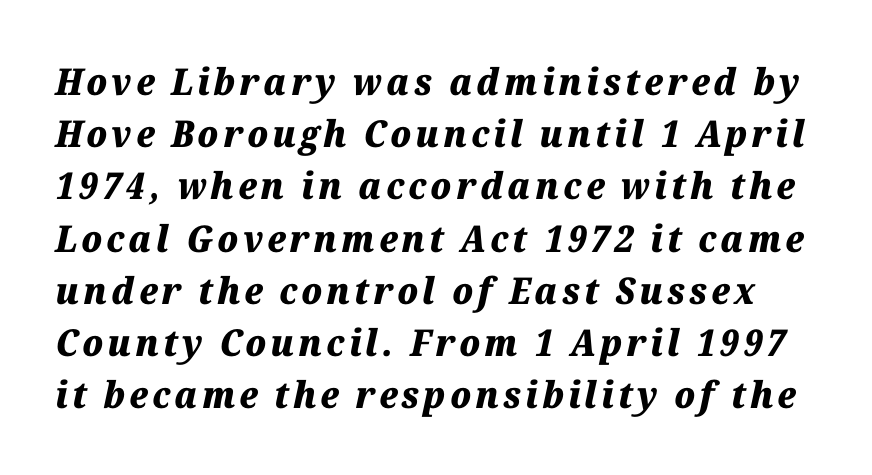
The image shows 37 px heavy type, italic (leaning right); set normal line spacing (1.41x), not underlined; medium stroke contrast and a medium x-height.
